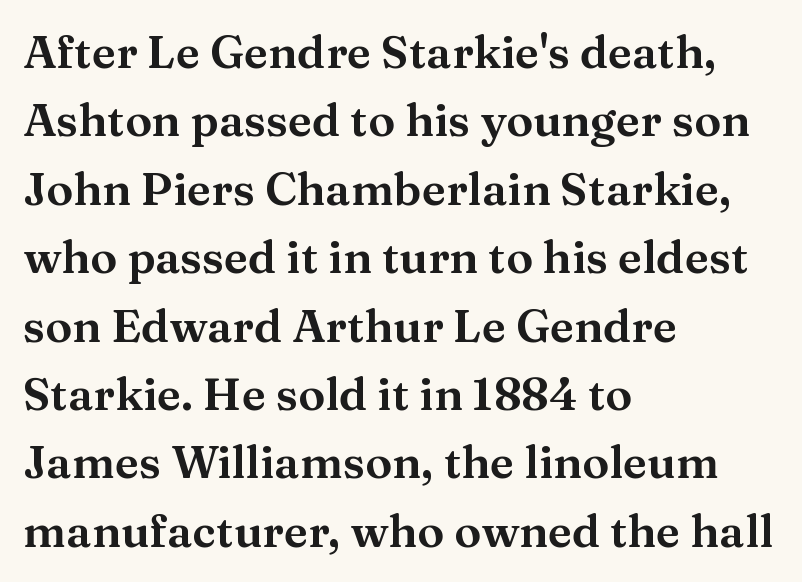
In terms of letterform style, serifs are clearly present. Posture: upright roman. The lines sit at an ordinary, default distance from one another. Character widths vary here, with narrow letters taking less room than wide ones. The gaps between neighbouring characters are ordinary and unremarkable. Compared with a centered layout, this one pins lines to the left instead.
